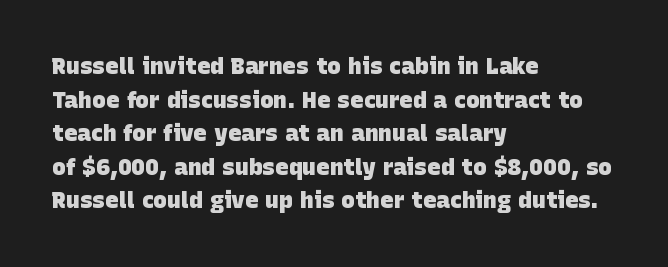
{"bold": "yes", "underline": "no", "align": "left", "line_spacing": "normal", "line_spacing_ratio": 1.46, "letter_spacing": "normal", "letter_spacing_em": 0.0, "glyph_px": 23}
